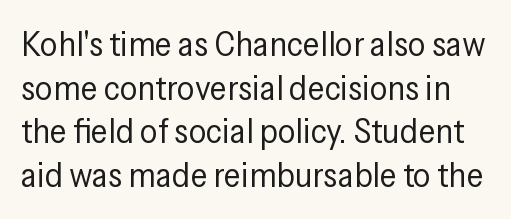
The image shows 35 px regular-weight, condensed sans-serif type, upright; set normal line spacing (1.25x), normal letter spacing, not underlined; low stroke contrast and a medium x-height.
